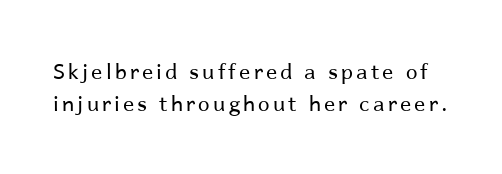
The lettering holds an erect, upright posture throughout. The typesetting does not lean heavy: it is not bold. A clean baseline with only descenders dipping below it. The rows are spaced the way most documents space them.
